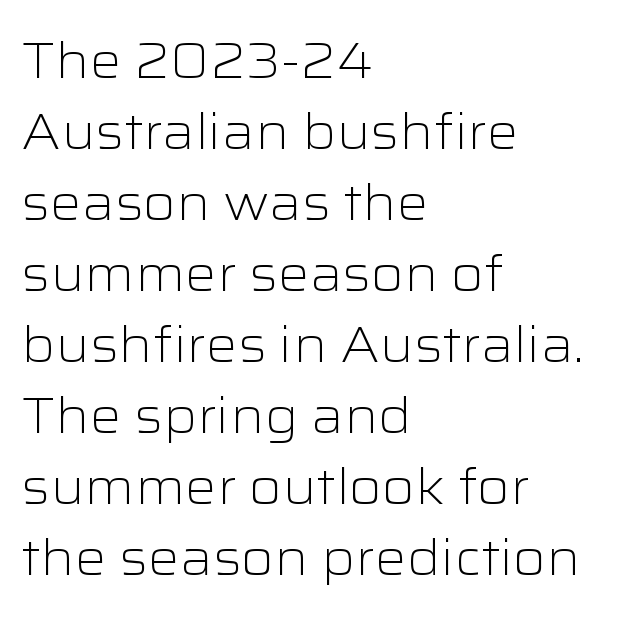
{"serif": "no", "italic": "no", "bold": "no", "weight": "light", "width": "wide", "stroke_contrast": "low", "x_height": "medium", "monospaced": "no", "underline": "no", "align": "left", "line_spacing": "normal", "line_spacing_ratio": 1.42, "letter_spacing": "normal", "letter_spacing_em": 0.0, "glyph_px": 50}
